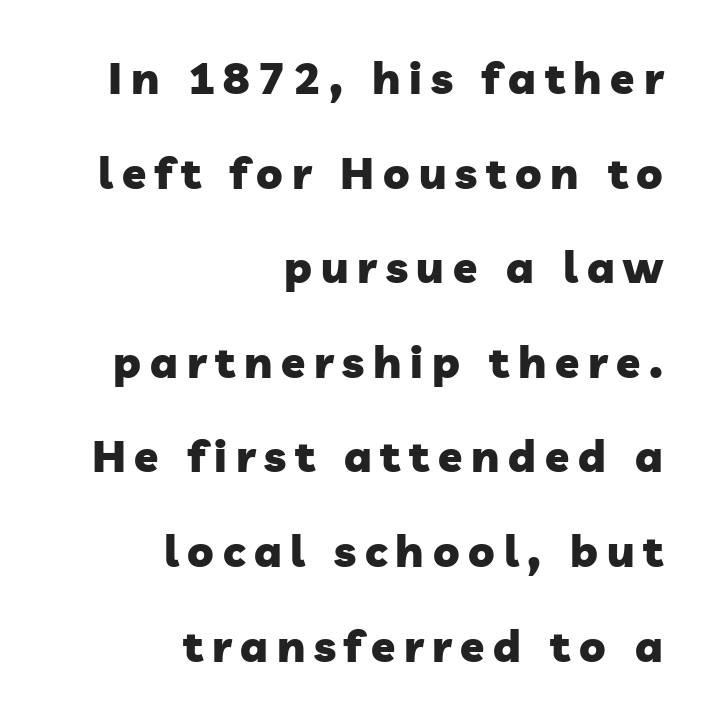
Q: Is the text bold? A: Yes.
Q: Is the typeface a serif or a sans-serif typeface? A: Sans-serif.
Q: Is the text underlined? A: No.
Q: How is the paragraph aligned? A: Right-aligned.
Q: Is the spacing between letters normal or unusually wide? A: Unusually wide.
Q: Is the spacing between lines tight, normal or loose? A: Loose.
Q: Width (condensed, normal, or wide)? A: Normal.
Q: Stroke contrast? A: Low.
Q: x-height? A: Medium.
Q: Monospaced? A: No.
